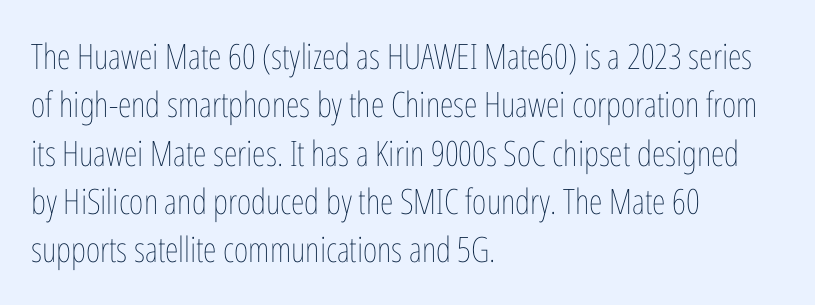
The image shows 35 px thin, condensed type, upright; set left-aligned, normal line spacing (1.38x), normal letter spacing, not underlined; low stroke contrast and a medium x-height.
